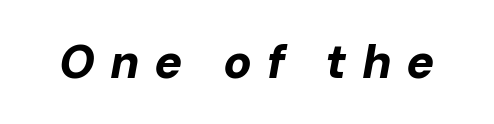
The image shows 47 px bold type, italic (leaning right); set unusually wide letter spacing (+0.31 em), not underlined; low stroke contrast and a medium x-height.
